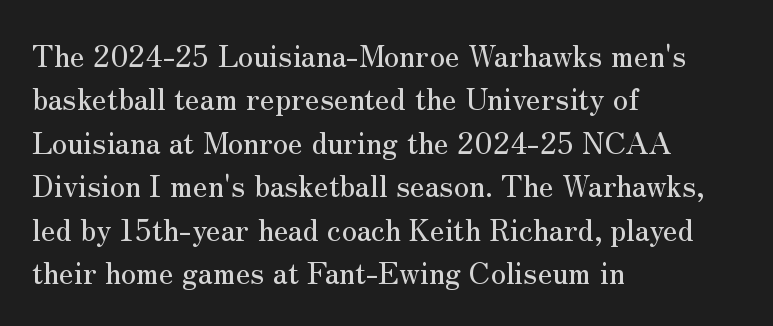
The image shows 30 px serif type, upright; set left-aligned, normal line spacing (1.45x), normal letter spacing, not underlined; medium stroke contrast and a small x-height.
